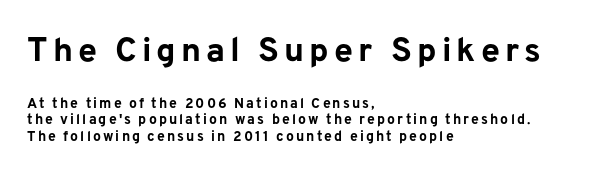
The image shows 34 px bold sans-serif type, upright; set left-aligned, line spacing 1.17x, not underlined; the first (top) block is 2.43x larger; low stroke contrast and a medium x-height.
